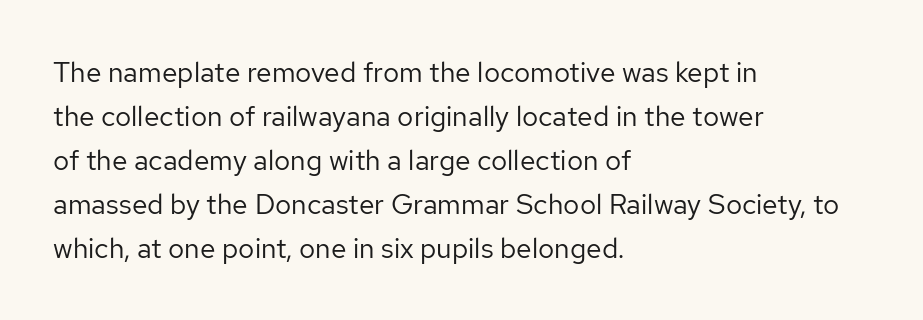
{"serif": "no", "italic": "no", "bold": "no", "weight": "regular", "width": "normal", "stroke_contrast": "low", "x_height": "medium", "monospaced": "no", "underline": "no", "align": "left", "line_spacing": "normal", "line_spacing_ratio": 1.57, "letter_spacing": "normal", "letter_spacing_em": 0.0, "glyph_px": 28}
